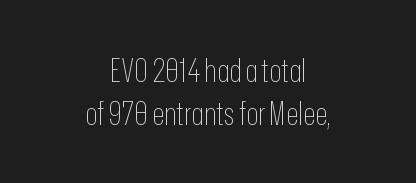
The image shows 32 px thin, condensed sans-serif type, upright; set centered, normal line spacing (1.33x), normal letter spacing, not underlined; low stroke contrast and a medium x-height.
